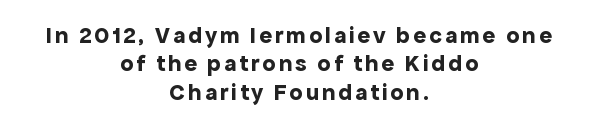
Has an underline been added? It has not. Posture: upright roman. The font is running at its bold setting. Where is the straight margin? There isn't one; the lines are centered.
